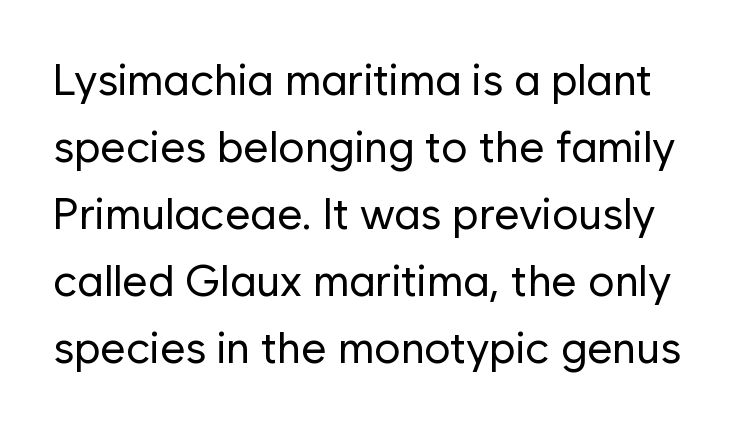
{"serif": "no", "italic": "no", "bold": "no", "weight": "regular", "width": "normal", "stroke_contrast": "low", "x_height": "medium", "monospaced": "no", "underline": "no", "line_spacing": "normal", "line_spacing_ratio": 1.52, "letter_spacing": "normal", "letter_spacing_em": 0.0, "glyph_px": 44}
